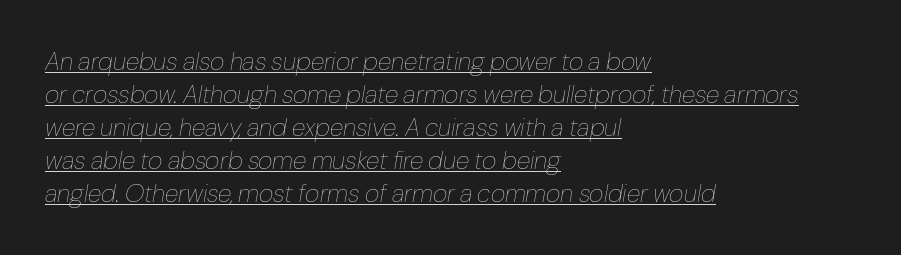
{"italic": "yes", "lean": "right", "slant_degrees": 10, "bold": "no", "underline": "yes", "align": "left", "line_spacing": "normal", "line_spacing_ratio": 1.32, "letter_spacing": "normal", "letter_spacing_em": 0.0, "glyph_px": 25}
